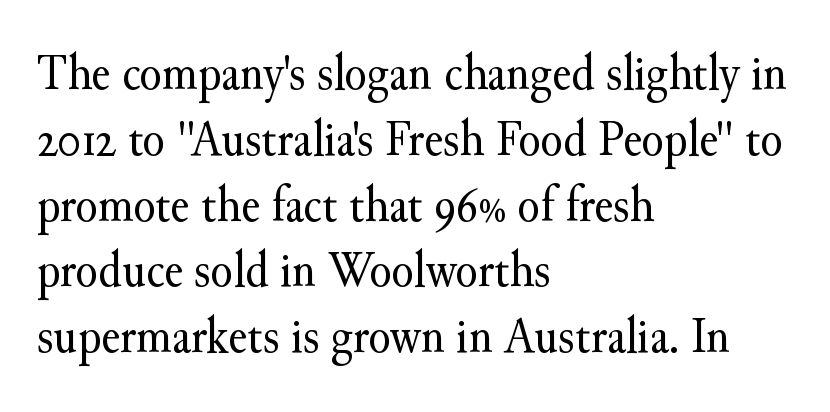
The image shows 51 px regular-weight serif type, upright; set left-aligned, normal line spacing (1.29x), normal letter spacing, not underlined; medium stroke contrast and a small x-height.
